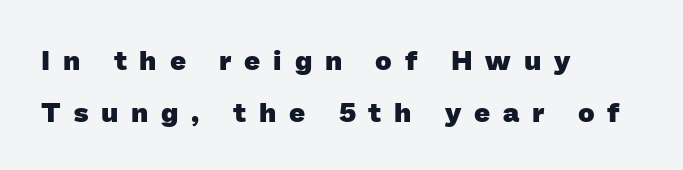
Glyph-to-glyph distance is far greater than everyday printed text. Stroke terminals: plain, sans-serif. Plenty of ink on the page — the face is bold. Has an underline been added? It has not.
